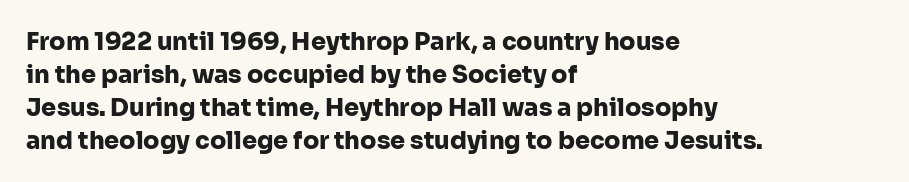
Q: Is the text bold? A: Yes.
Q: Is the text italic (slanted)? A: No, it is upright.
Q: Is the text underlined? A: No.
Q: How is the paragraph aligned? A: Left-aligned.
Q: Is the spacing between letters normal or unusually wide? A: Normal.
Q: Is the spacing between lines tight, normal or loose? A: Normal.
